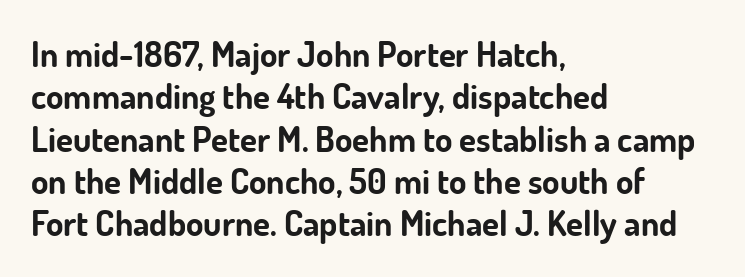
Q: Is the text bold? A: Yes.
Q: Is the text italic (slanted)? A: No, it is upright.
Q: Is the typeface a serif or a sans-serif typeface? A: Sans-serif.
Q: Is the text underlined? A: No.
Q: How is the paragraph aligned? A: Left-aligned.
Q: Is the spacing between letters normal or unusually wide? A: Normal.
Q: Width (condensed, normal, or wide)? A: Normal.
Q: Stroke contrast? A: Low.
Q: x-height? A: Small.
Q: Monospaced? A: No.
